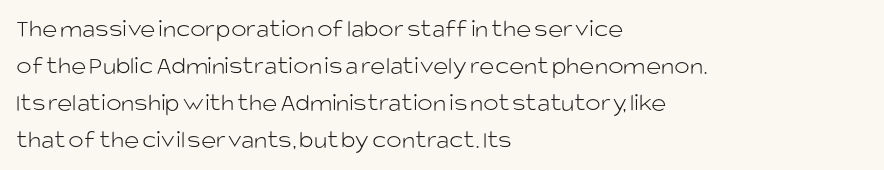
Rule under the text: the space is simply empty. The tracking reads as untouched default to a designer's eye. Compared with a typical body face, this is equally light or lighter still. A student would call this left alignment; a typographer would say flush left, rag right. The rows are spaced the way most documents space them.
